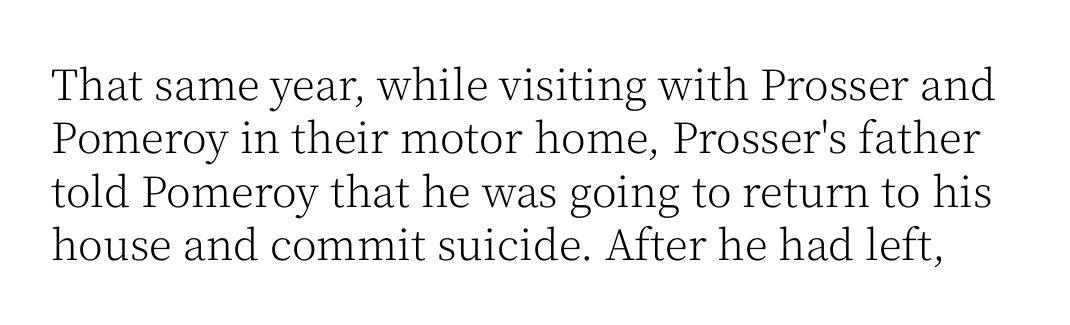
{"serif": "yes", "italic": "no", "bold": "no", "weight": "light", "width": "normal", "stroke_contrast": "medium", "x_height": "medium", "monospaced": "no", "underline": "no", "line_spacing": "normal", "line_spacing_ratio": 1.27, "letter_spacing": "normal", "letter_spacing_em": 0.0, "glyph_px": 42}
